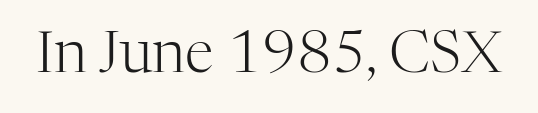
The image shows 58 px light serif type, upright; set normal letter spacing, not underlined; high stroke contrast and a medium x-height.
